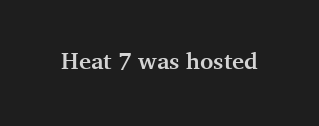
{"italic": "no", "bold": "yes", "underline": "no", "letter_spacing": "normal", "letter_spacing_em": 0.0, "glyph_px": 23}
